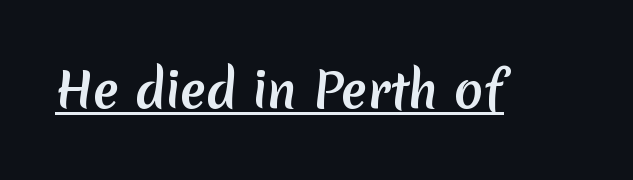
Q: Is the text bold? A: Yes.
Q: Is the typeface a serif or a sans-serif typeface? A: Sans-serif.
Q: Is the text underlined? A: Yes.
Q: Is the spacing between letters normal or unusually wide? A: Normal.
Q: Width (condensed, normal, or wide)? A: Normal.
Q: Stroke contrast? A: Low.
Q: x-height? A: Medium.
Q: Monospaced? A: No.
